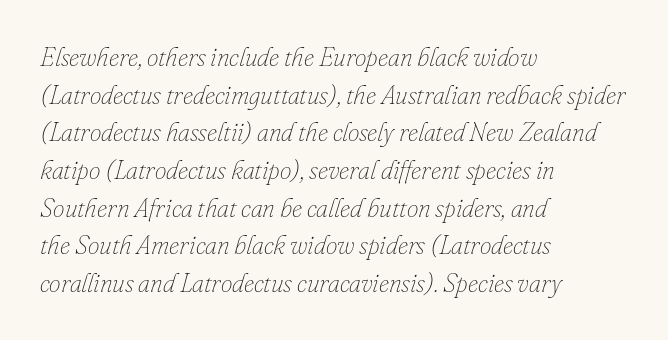
{"italic": "yes", "lean": "right", "slant_degrees": 16, "bold": "no", "underline": "no", "align": "left", "line_spacing": "normal", "line_spacing_ratio": 1.45, "letter_spacing": "normal", "letter_spacing_em": 0.0, "glyph_px": 26}
